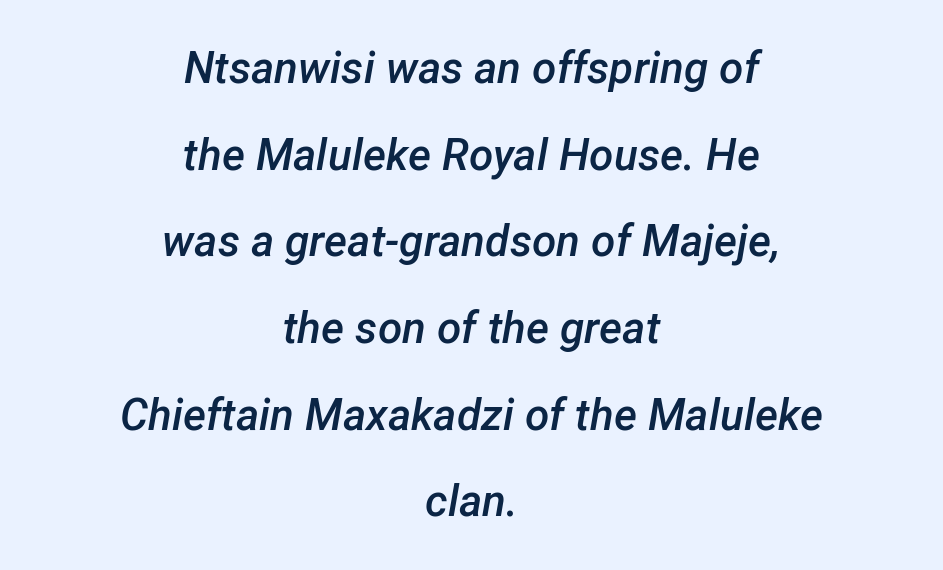
Q: Is the text bold? A: Semi-bold.
Q: Is the text italic (slanted)? A: Yes, it leans right by about 12 degrees.
Q: Is the text underlined? A: No.
Q: How is the paragraph aligned? A: Centered.
Q: Is the spacing between letters normal or unusually wide? A: Normal.
Q: Is the spacing between lines tight, normal or loose? A: Loose.
Q: Width (condensed, normal, or wide)? A: Normal.
Q: Stroke contrast? A: Low.
Q: x-height? A: Medium.
Q: Monospaced? A: No.
